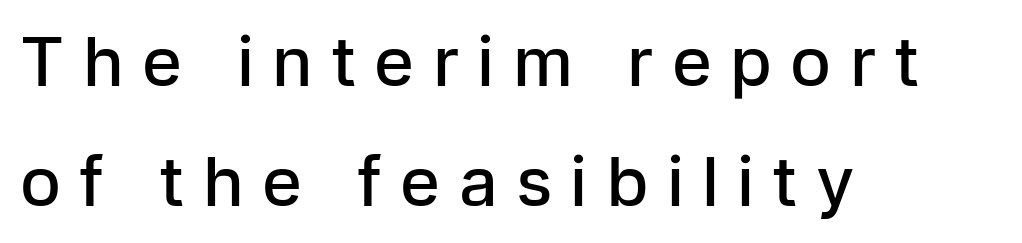
{"serif": "no", "italic": "no", "bold": "semi", "weight": "semibold", "width": "normal", "stroke_contrast": "low", "x_height": "medium", "monospaced": "no", "underline": "no", "align": "left", "line_spacing_ratio": 1.76, "letter_spacing": "wide", "letter_spacing_em": 0.27, "glyph_px": 68}
